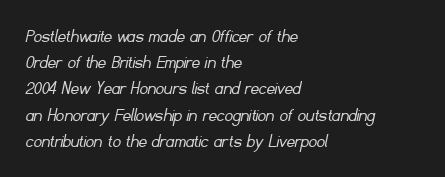
The image shows 20 px text type; set left-aligned, normal line spacing (1.31x), normal letter spacing, not underlined.
